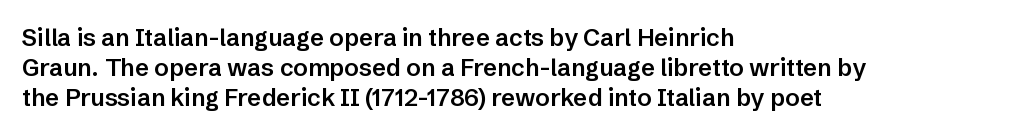
Q: Is the text bold? A: Semi-bold.
Q: Is the text italic (slanted)? A: No, it is upright.
Q: Is the text underlined? A: No.
Q: How is the paragraph aligned? A: Left-aligned.
Q: Is the spacing between letters normal or unusually wide? A: Normal.
Q: Is the spacing between lines tight, normal or loose? A: Normal.
